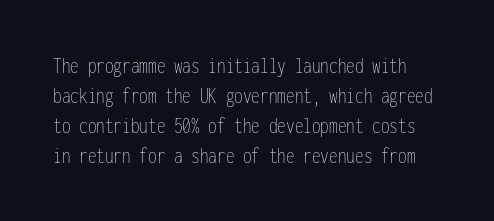
Clear beneath every line of the passage. Weight: regular or lighter. The axis of the letterforms is exactly vertical. Each word holds together tightly as a unit, with standard inter-letter gaps. What's the leading like? Ordinary, nothing unusual.
